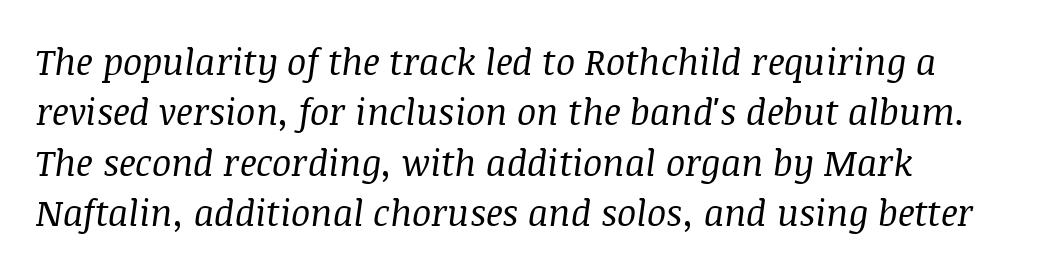
Q: Is the text bold? A: No.
Q: Is the text italic (slanted)? A: Yes, it leans right by about 8 degrees.
Q: Is the typeface a serif or a sans-serif typeface? A: Serif.
Q: Is the text underlined? A: No.
Q: How is the paragraph aligned? A: Left-aligned.
Q: Is the spacing between letters normal or unusually wide? A: Normal.
Q: Is the spacing between lines tight, normal or loose? A: Normal.
Q: Width (condensed, normal, or wide)? A: Normal.
Q: Stroke contrast? A: Medium.
Q: x-height? A: Large.
Q: Monospaced? A: No.
